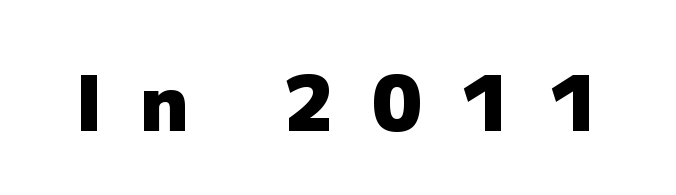
The image shows 77 px heavy sans-serif type, upright; set unusually wide letter spacing (+0.49 em), not underlined; low stroke contrast and a medium x-height.
